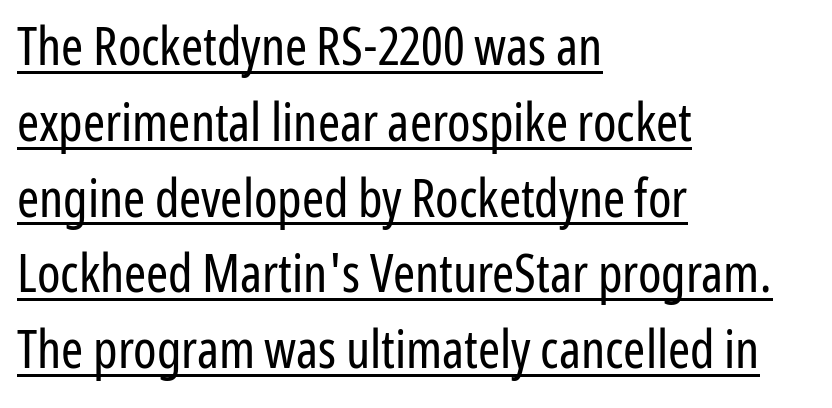
Letterform terminals end flat and unadorned throughout the passage. Descenders here cross a horizontal rule under the line. Every stem runs plumb, perpendicular to the baseline. Line spacing here is normal.
